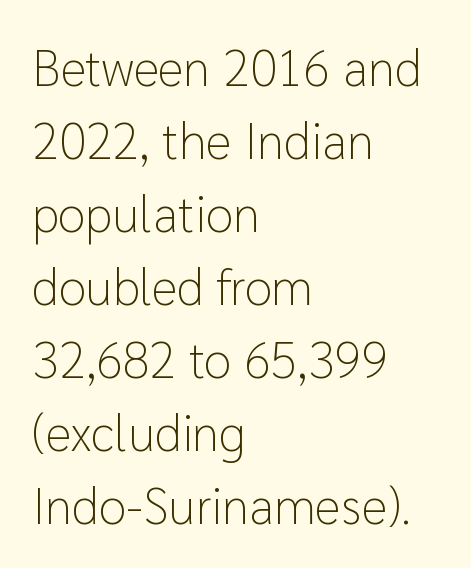
Q: Is the text bold? A: No.
Q: Is the text italic (slanted)? A: No, it is upright.
Q: Is the typeface a serif or a sans-serif typeface? A: Sans-serif.
Q: Is the text underlined? A: No.
Q: How is the paragraph aligned? A: Left-aligned.
Q: Is the spacing between letters normal or unusually wide? A: Normal.
Q: Is the spacing between lines tight, normal or loose? A: Normal.
Q: Width (condensed, normal, or wide)? A: Normal.
Q: Stroke contrast? A: Low.
Q: x-height? A: Medium.
Q: Monospaced? A: No.
